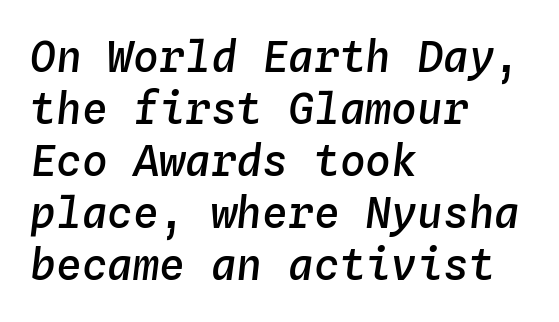
Q: Is the text bold? A: Semi-bold.
Q: Is the text italic (slanted)? A: Yes, it leans right by about 4 degrees.
Q: Is the text underlined? A: No.
Q: How is the paragraph aligned? A: Left-aligned.
Q: Is the spacing between letters normal or unusually wide? A: Normal.
Q: Width (condensed, normal, or wide)? A: Normal.
Q: Stroke contrast? A: Low.
Q: x-height? A: Medium.
Q: Monospaced? A: Yes.
